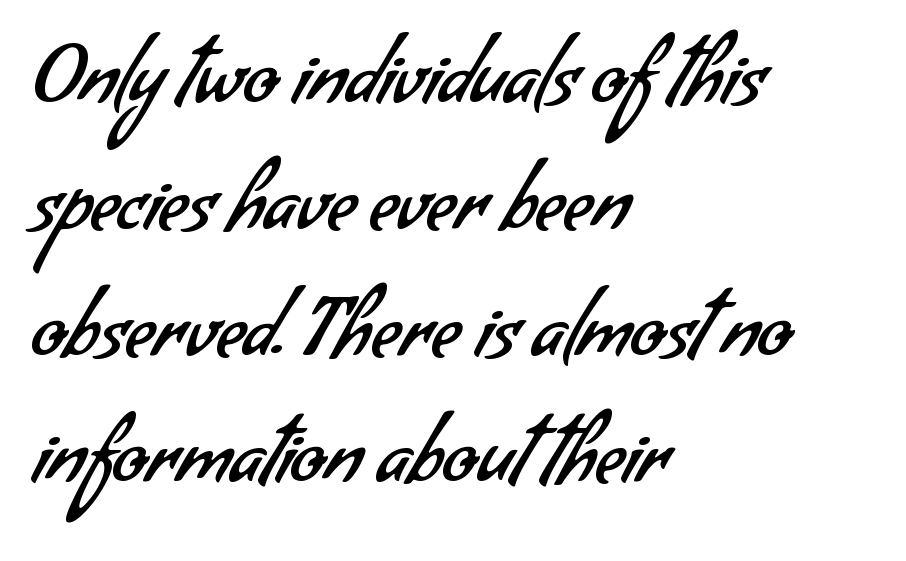
The image shows 80 px regular-weight sans-serif type; set left-aligned, normal line spacing (1.58x), normal letter spacing, not underlined; low stroke contrast and a small x-height.
